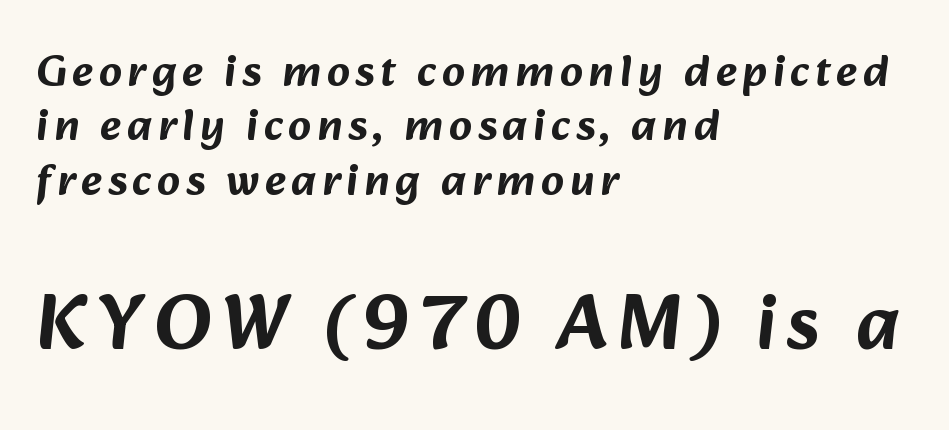
{"serif": "no", "width": "normal", "stroke_contrast": "low", "x_height": "medium", "monospaced": "no", "underline": "no", "align": "left", "line_spacing_ratio": 1.21, "larger_block": "second", "size_ratio": 1.73, "glyph_px": 78}
